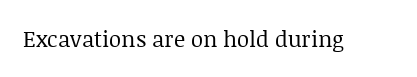
{"italic": "no", "bold": "no", "underline": "no", "letter_spacing": "normal", "letter_spacing_em": 0.0, "glyph_px": 22}
